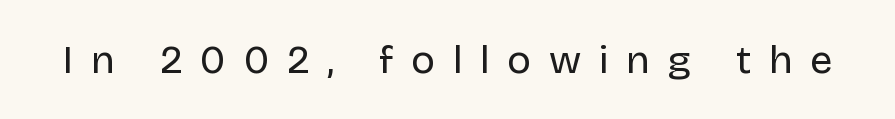
{"serif": "no", "italic": "no", "bold": "no", "weight": "regular", "width": "normal", "stroke_contrast": "low", "x_height": "large", "monospaced": "no", "underline": "no", "letter_spacing": "wide", "letter_spacing_em": 0.44, "glyph_px": 40}
